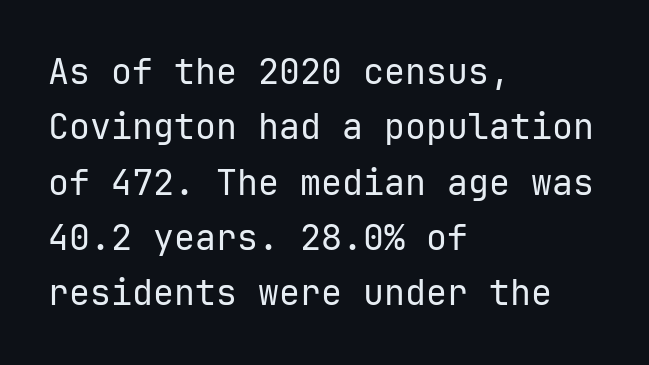
{"serif": "no", "italic": "no", "bold": "no", "weight": "regular", "width": "normal", "stroke_contrast": "low", "x_height": "medium", "monospaced": "yes", "underline": "no", "align": "left", "line_spacing": "normal", "line_spacing_ratio": 1.58, "letter_spacing": "normal", "letter_spacing_em": 0.0, "glyph_px": 35}
